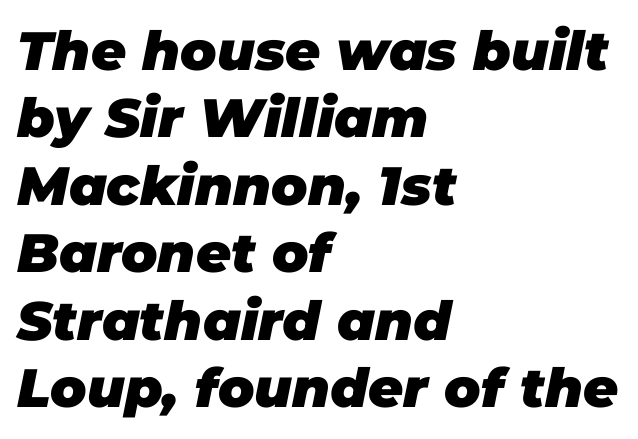
The image shows 54 px heavy type, italic (leaning right); set left-aligned, normal line spacing (1.25x), normal letter spacing, not underlined; low stroke contrast and a large x-height.
